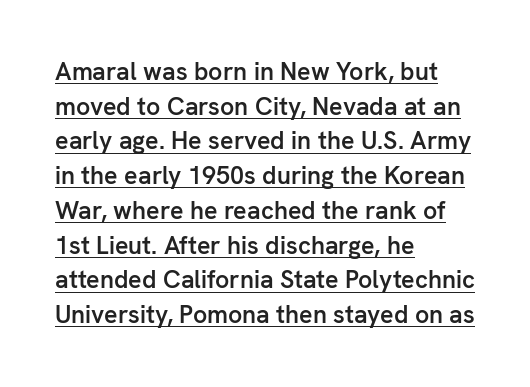
{"italic": "no", "bold": "semi", "underline": "yes", "align": "left", "line_spacing": "normal", "line_spacing_ratio": 1.39, "letter_spacing": "normal", "letter_spacing_em": 0.0, "glyph_px": 25}
